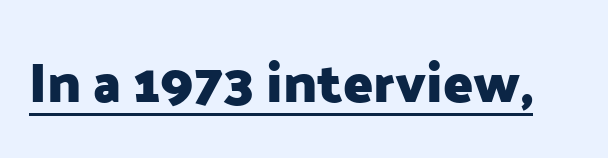
{"serif": "no", "italic": "no", "bold": "yes", "weight": "heavy", "width": "normal", "stroke_contrast": "low", "x_height": "medium", "monospaced": "no", "underline": "yes", "letter_spacing": "normal", "letter_spacing_em": 0.0, "glyph_px": 55}
